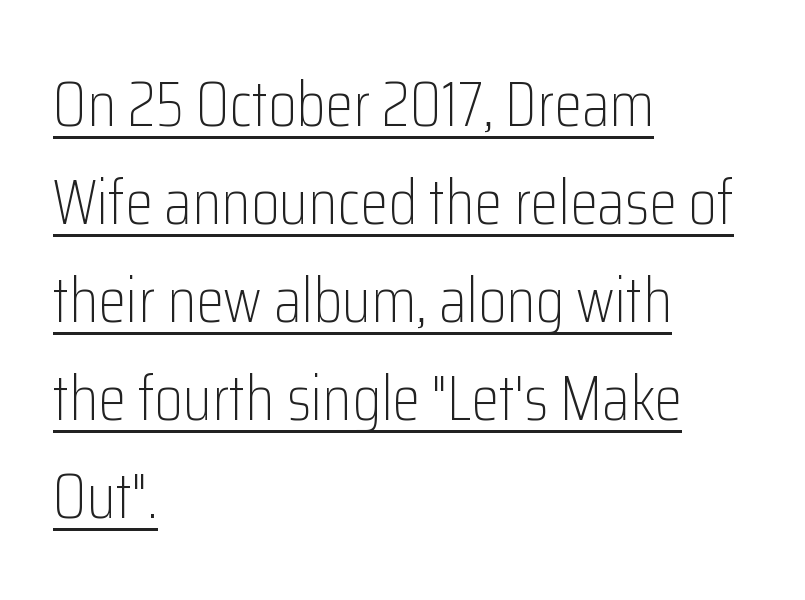
{"serif": "no", "italic": "no", "bold": "no", "weight": "light", "width": "condensed", "stroke_contrast": "low", "x_height": "medium", "monospaced": "no", "underline": "yes", "align": "left", "line_spacing": "normal", "line_spacing_ratio": 1.53, "letter_spacing": "normal", "letter_spacing_em": 0.0, "glyph_px": 64}
